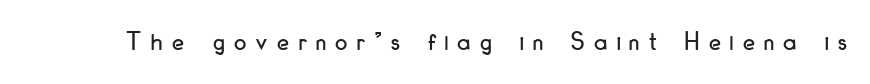
The image shows 27 px text type, upright; set unusually wide letter spacing (+0.35 em), not underlined.
